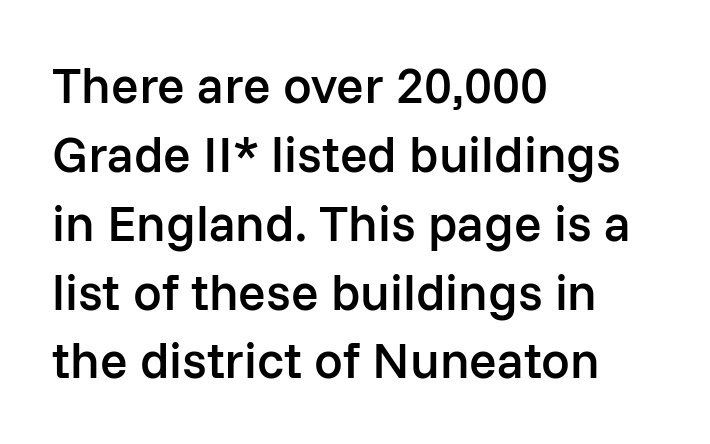
The image shows 51 px semibold sans-serif type, upright; set left-aligned, normal line spacing (1.35x), normal letter spacing, not underlined; low stroke contrast and a medium x-height.
